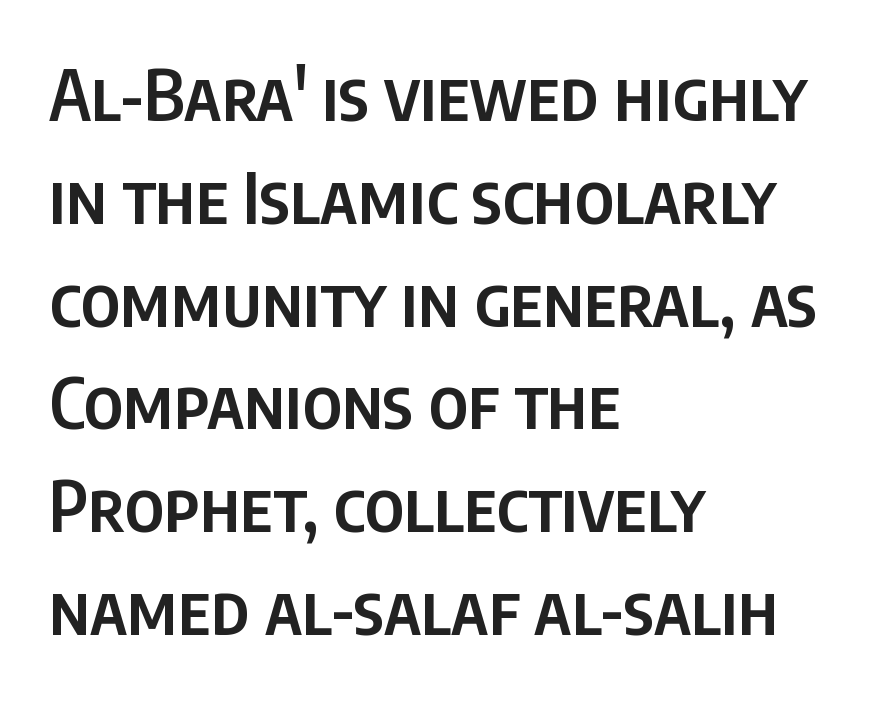
Line beginnings align vertically; line endings do not. Leading: standard. What weight is shown? A semibold, between regular and bold. The horizontal fit of the characters is conventional and even. Regarding serifs, this sample does without them.
